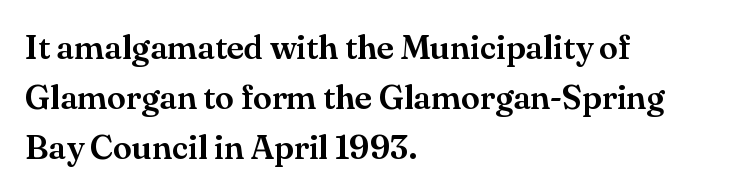
The image shows 34 px serif type, upright; set left-aligned, normal line spacing (1.47x), normal letter spacing, not underlined; medium stroke contrast and a small x-height.
